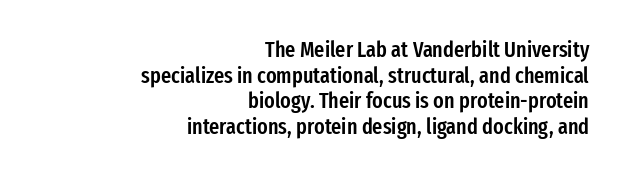
Every row of glyphs terminates at an identical x-position on the right. Here the glyphs are tracked normally, forming tight word shapes. A bit beefed up — I'd call it semibold rather than bold. Unlike italic type, these characters show no tilt at all.
